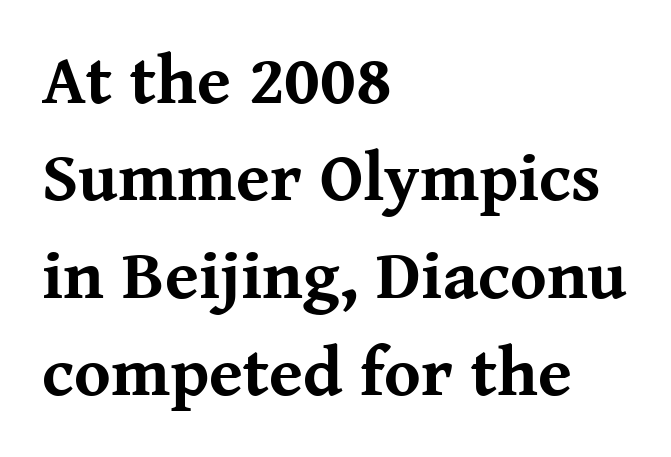
The image shows 69 px bold serif type, upright; set left-aligned, normal line spacing (1.41x), normal letter spacing, not underlined; medium stroke contrast and a medium x-height.
